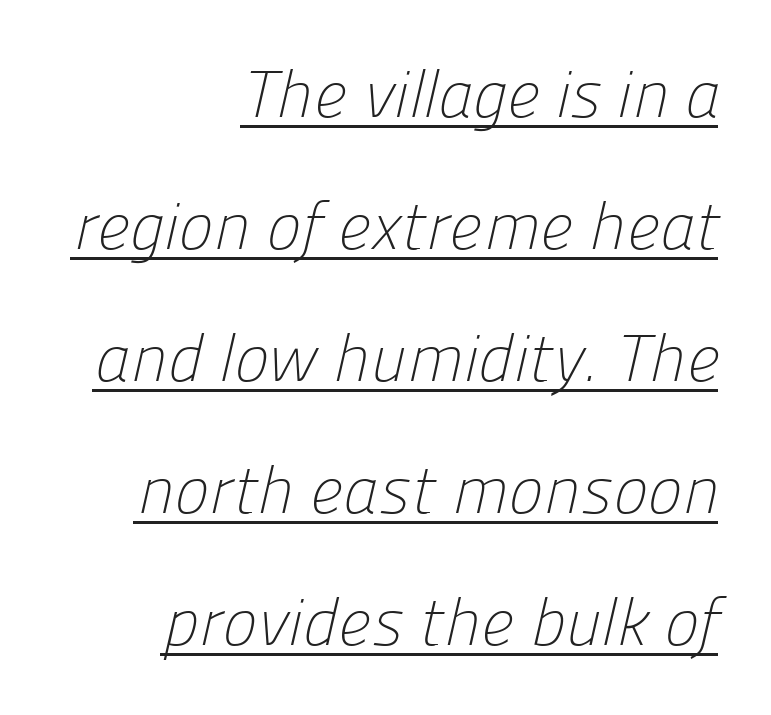
The image shows 66 px light sans-serif type; set right-aligned, loose line spacing (2.0x), normal letter spacing, underlined; low stroke contrast and a medium x-height.
